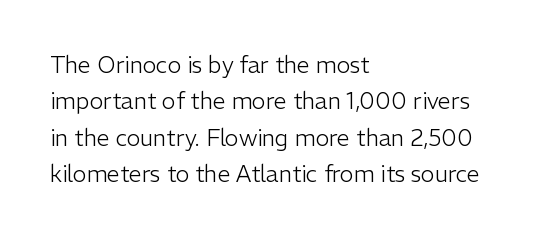
Compared with typical paragraphs, the rows here are spaced about the same. The letterforms sit at book weight or below. Ascenders rise straight up at ninety degrees. The lines are quadded left. Check the space under the baseline: it is left empty. Tracking value appears to be zero — textbook default spacing.
